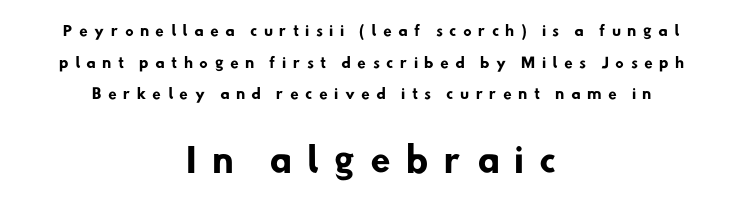
The space beneath each line is pristine and unruled. Layout note: lines centered. Looks like regular typesetting: each glyph gets only the width it needs. Larger block? The one below; the one above is distinctly smaller.
